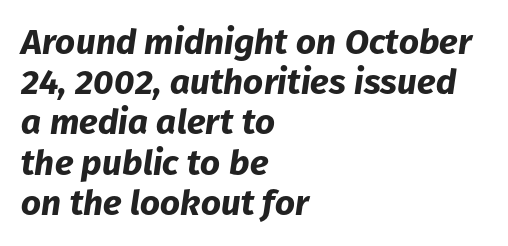
The image shows 35 px bold type, italic (leaning right); set left-aligned, tight line spacing (1.15x), normal letter spacing, not underlined; low stroke contrast and a medium x-height.
